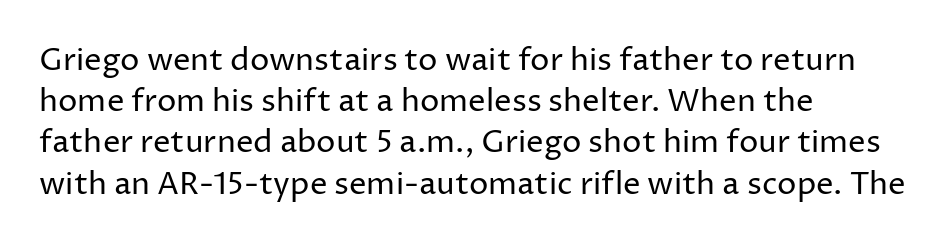
The lines sit at an ordinary, default distance from one another. The typesetter chose a ragged-right arrangement here. Serif or sans? Sans — the stroke terminals are bare. Nobody touched the tracking dial on this one. No heavy texture on the line: the type isn't bold.
